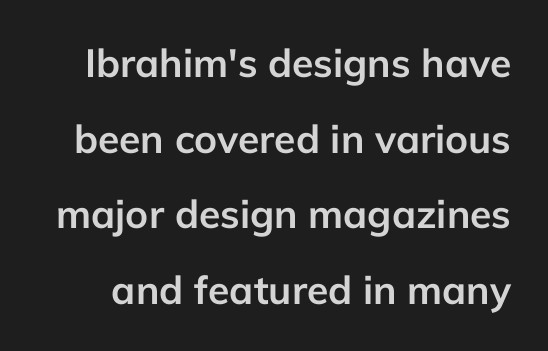
A typesetter would call this leading open, well beyond the default. Think of a printed novel: that variable character pitch is what you see here. Ordinary non-slanted type is in use. Note: no serifs on the glyphs.
